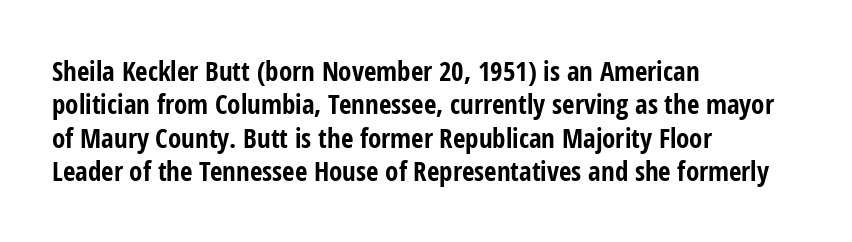
{"italic": "no", "bold": "yes", "underline": "no", "align": "left", "line_spacing_ratio": 1.24, "letter_spacing": "normal", "letter_spacing_em": 0.0, "glyph_px": 27}
